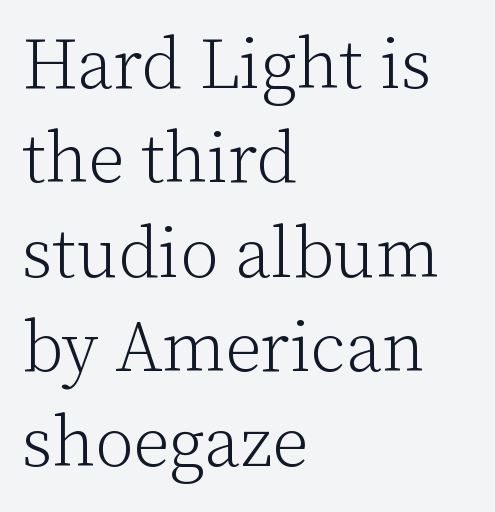
The zone under the glyphs is completely vacant. Is this a fixed-width face? No — the glyphs have proportional, varying widths. Stems here are at most as thick as an everyday book face. The rendering shows small feet on the letterforms — a serif design. Each new line begins a customary step beneath the previous one.
